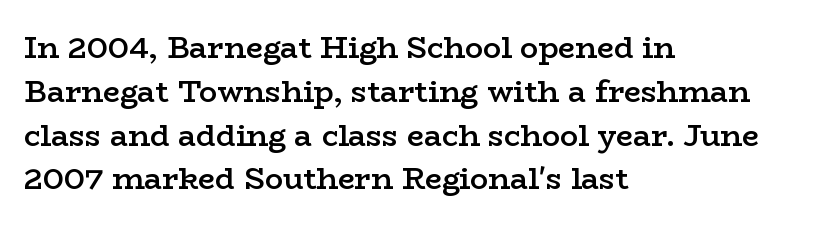
Look at the bottom of the vertical strokes: they flare into serifs here. Compared with typical paragraphs, the rows here are spaced about the same. Short and long lines alike share a common starting point at left. Nothing unusual about the tracking: characters are spaced as the font intends. Every character sits straight up, as roman type does.
